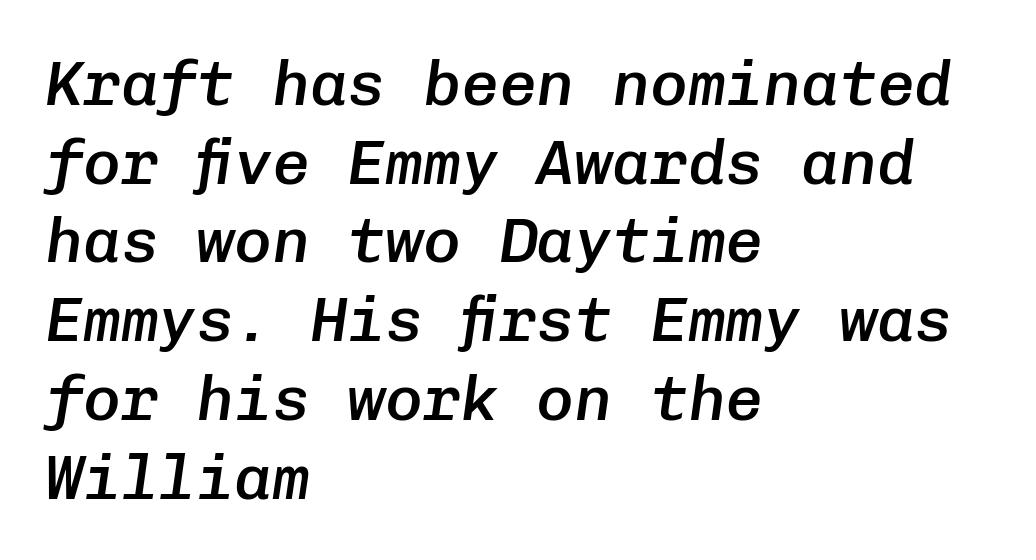
A typesetter would call this zero additional tracking. Evenly set lines give the paragraph a standard silhouette. A semibold gives these letters moderate extra thickness, short of bold. The specimen omits any rule beneath the text block's lines. Visually the block forms a straight wall on the left and a jagged coastline on the right.
